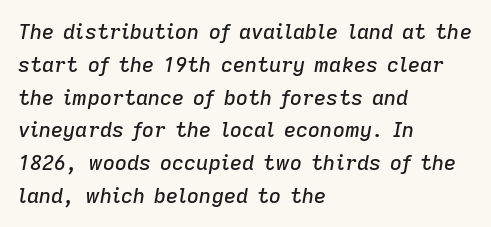
Each word holds together tightly as a unit, with standard inter-letter gaps. Just letters on the line, the space beneath them empty. Leftover space on each line is placed entirely after the last word. Students, observe: this is what conventionally led text looks like. Slanted lettering throughout.
